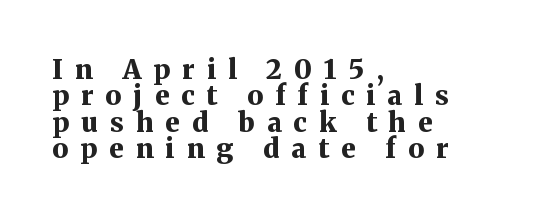
The image shows 27 px bold type, upright; set left-aligned, tight line spacing (0.98x), unusually wide letter spacing (+0.45 em), not underlined.
